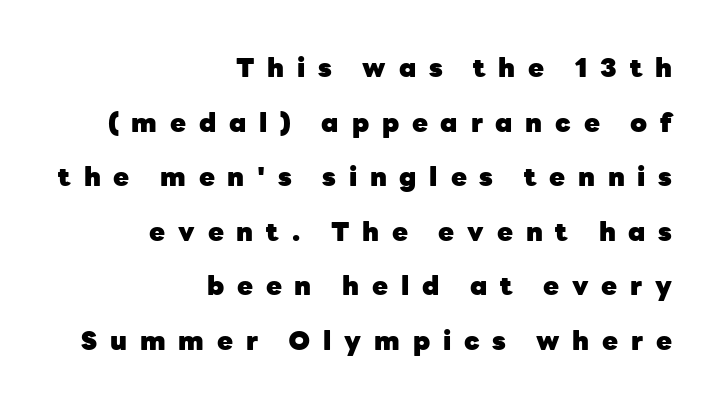
Q: Is the text bold? A: Yes.
Q: Is the text italic (slanted)? A: No, it is upright.
Q: Is the text underlined? A: No.
Q: How is the paragraph aligned? A: Right-aligned.
Q: Is the spacing between letters normal or unusually wide? A: Unusually wide.
Q: Is the spacing between lines tight, normal or loose? A: Loose.
